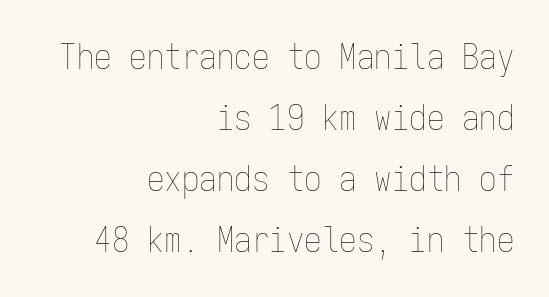
You can tell it's not italic because the verticals are truly vertical. Honestly, the letter spacing is just normal — you wouldn't notice it. Right-aligned paragraph, ragged on the left. Just letters on the line, the space beneath them empty. Bold? No — there's no thickening of the strokes.
